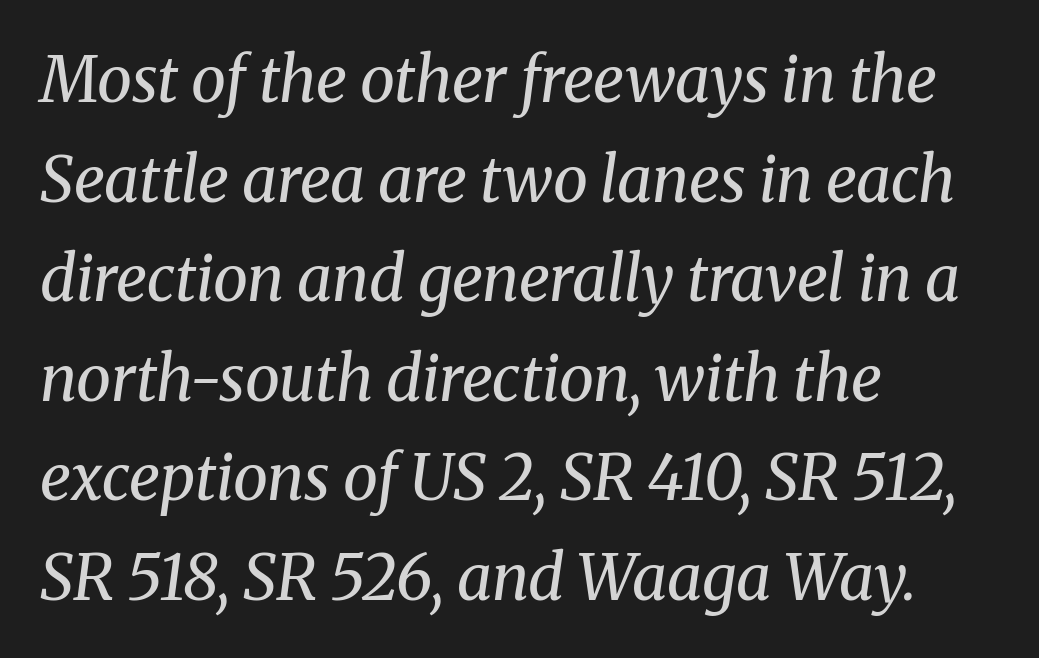
Q: Is the text bold? A: No.
Q: Is the text italic (slanted)? A: Yes, it leans right by about 8 degrees.
Q: Is the typeface a serif or a sans-serif typeface? A: Serif.
Q: Is the text underlined? A: No.
Q: How is the paragraph aligned? A: Left-aligned.
Q: Is the spacing between letters normal or unusually wide? A: Normal.
Q: Is the spacing between lines tight, normal or loose? A: Normal.
Q: Width (condensed, normal, or wide)? A: Normal.
Q: Stroke contrast? A: Medium.
Q: x-height? A: Medium.
Q: Monospaced? A: No.
